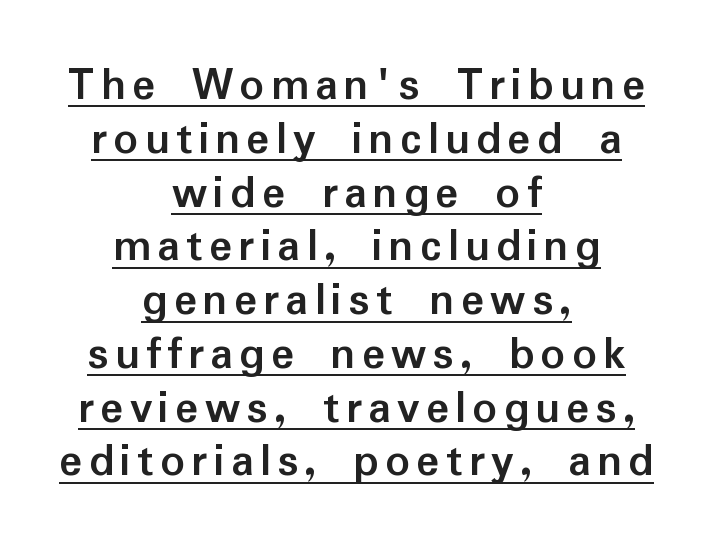
{"serif": "no", "italic": "no", "bold": "yes", "weight": "semibold", "width": "normal", "stroke_contrast": "low", "x_height": "medium", "monospaced": "no", "underline": "yes", "align": "center", "line_spacing": "tight", "line_spacing_ratio": 1.12, "glyph_px": 48}
